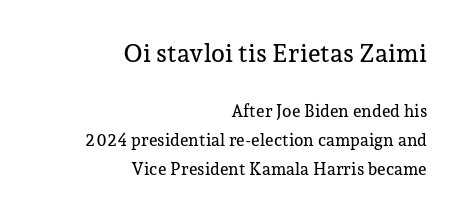
Q: Is the text italic (slanted)? A: No, it is upright.
Q: Is the text underlined? A: No.
Q: How is the paragraph aligned? A: Right-aligned.
Q: Is the spacing between letters normal or unusually wide? A: Normal.
Q: Is the spacing between lines tight, normal or loose? A: Normal.
Q: Which block of text is set in a larger size, the first (top) or the second (bottom)? A: The first (top) one.
